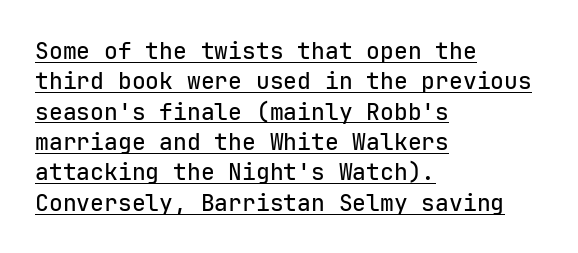
The image shows 23 px text type, upright; set left-aligned, normal line spacing (1.32x), normal letter spacing, underlined.
